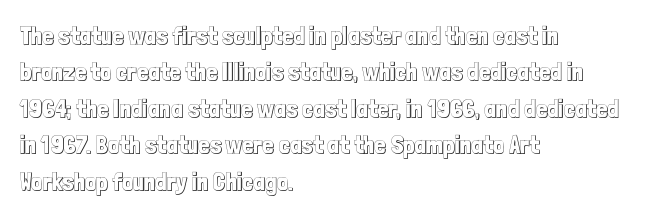
{"italic": "no", "underline": "no", "align": "left", "line_spacing": "normal", "line_spacing_ratio": 1.46, "letter_spacing": "normal", "letter_spacing_em": 0.0, "glyph_px": 25}
